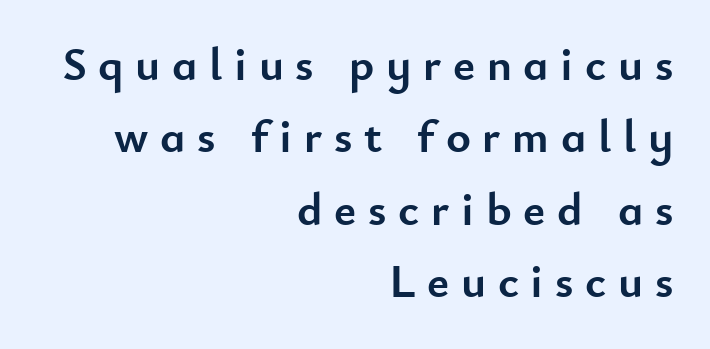
{"serif": "no", "italic": "no", "bold": "yes", "weight": "semibold", "width": "normal", "stroke_contrast": "low", "x_height": "small", "monospaced": "no", "underline": "no", "align": "right", "line_spacing": "normal", "line_spacing_ratio": 1.54, "letter_spacing": "wide", "letter_spacing_em": 0.25, "glyph_px": 47}
